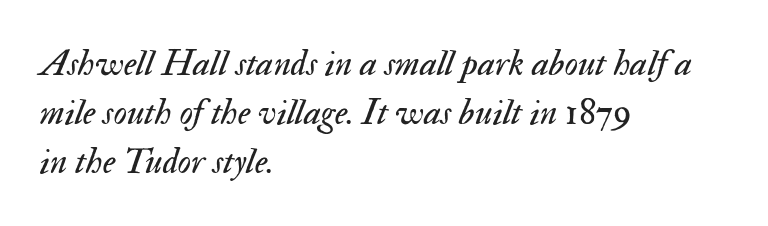
{"italic": "yes", "lean": "right", "slant_degrees": 17, "bold": "no", "weight": "regular", "width": "normal", "stroke_contrast": "medium", "x_height": "small", "monospaced": "no", "underline": "no", "align": "left", "line_spacing": "normal", "line_spacing_ratio": 1.33, "letter_spacing": "normal", "letter_spacing_em": 0.0, "glyph_px": 37}
